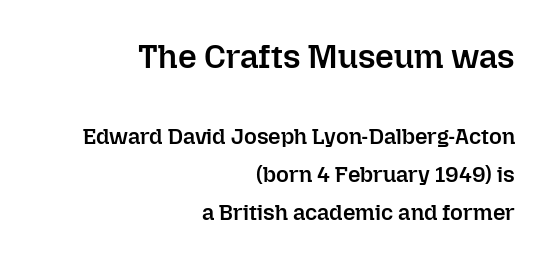
Characters follow at the spacing the type designer built in. This sample has the flowing, uneven cadence of proportional lettering. Heft: intermediate — a semibold. A clean baseline with only descenders dipping below it. Notice how the passage keeps a crisp vertical edge on the right only. The passage shown begins with its larger block and ends with its smaller one.
